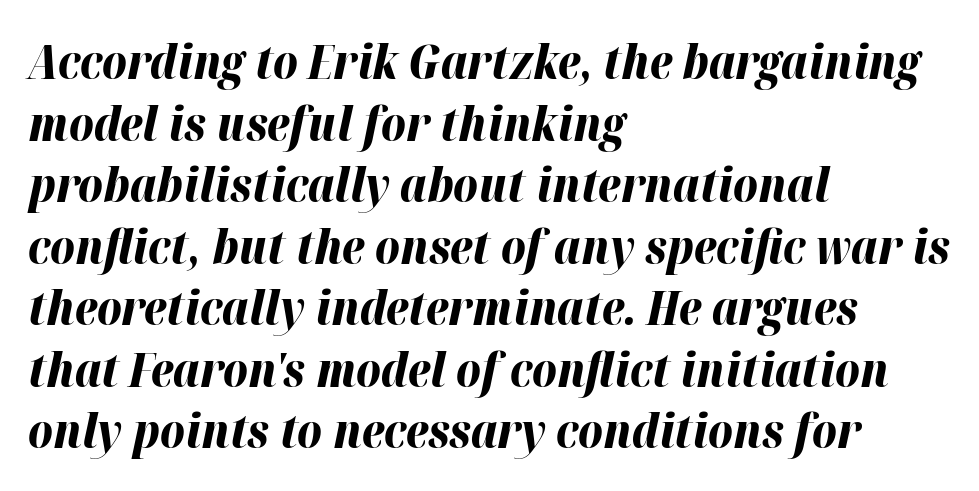
The image shows 47 px bold type, italic (leaning right); set left-aligned, normal line spacing (1.31x), normal letter spacing, not underlined; high stroke contrast and a medium x-height.
